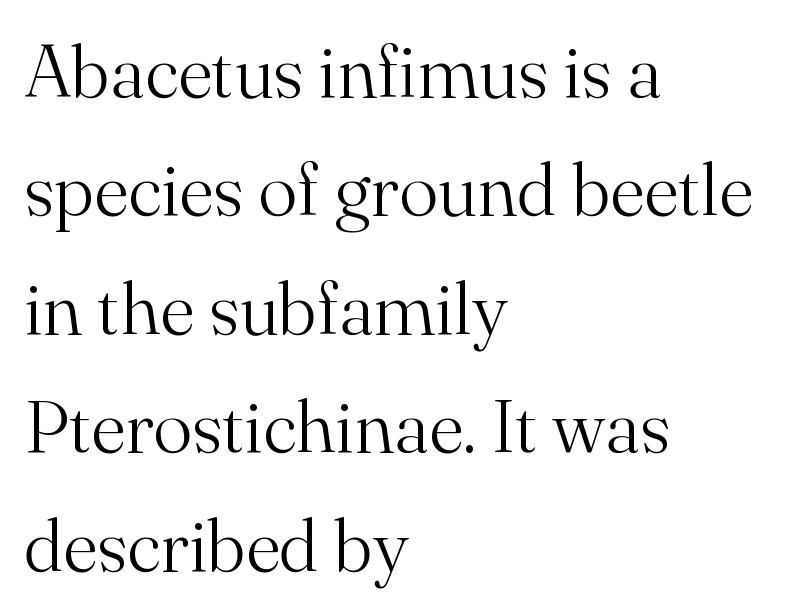
{"serif": "yes", "italic": "no", "bold": "no", "weight": "light", "width": "normal", "stroke_contrast": "medium", "x_height": "small", "monospaced": "no", "underline": "no", "align": "left", "line_spacing": "normal", "line_spacing_ratio": 1.6, "letter_spacing": "normal", "letter_spacing_em": 0.0, "glyph_px": 74}
